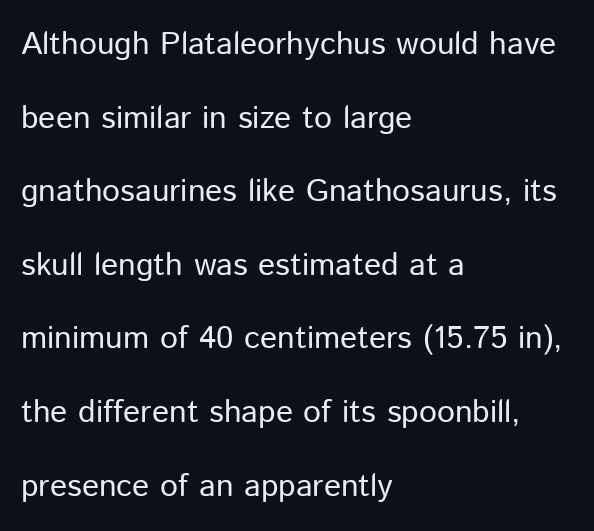
The image shows 32 px regular-weight sans-serif type, upright; set left-aligned, loose line spacing (2.3x), normal letter spacing, not underlined; low stroke contrast and a medium x-height.
